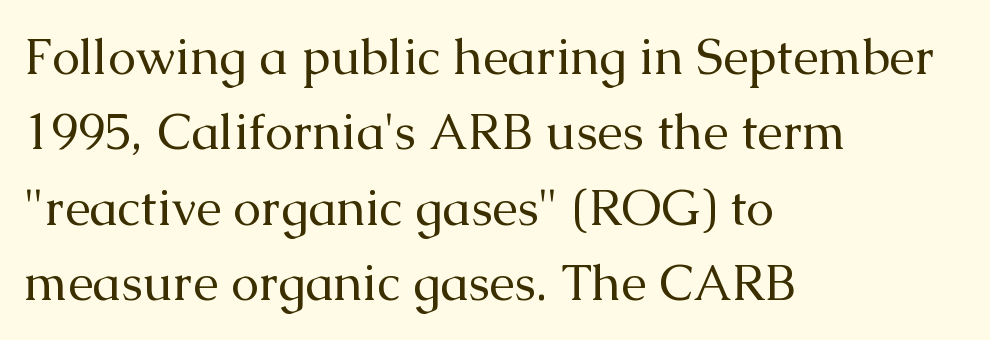
{"serif": "yes", "italic": "no", "bold": "no", "weight": "regular", "width": "normal", "stroke_contrast": "medium", "x_height": "medium", "monospaced": "no", "underline": "no", "align": "left", "line_spacing": "normal", "line_spacing_ratio": 1.51, "letter_spacing": "normal", "letter_spacing_em": 0.0, "glyph_px": 50}
